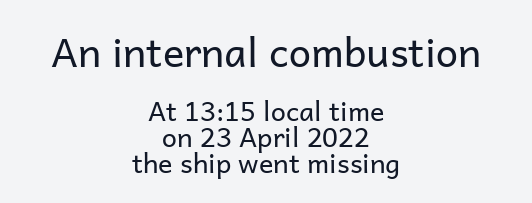
{"serif": "no", "italic": "no", "bold": "no", "weight": "regular", "width": "normal", "stroke_contrast": "low", "x_height": "medium", "monospaced": "no", "underline": "no", "align": "center", "line_spacing": "tight", "line_spacing_ratio": 0.96, "letter_spacing": "normal", "letter_spacing_em": 0.0, "larger_block": "first", "size_ratio": 1.48, "glyph_px": 40}
